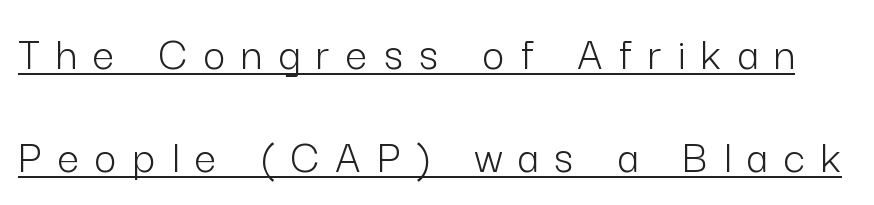
{"serif": "no", "italic": "no", "bold": "no", "weight": "light", "width": "normal", "stroke_contrast": "low", "x_height": "medium", "monospaced": "no", "underline": "yes", "line_spacing": "loose", "line_spacing_ratio": 2.14, "letter_spacing": "wide", "letter_spacing_em": 0.34, "glyph_px": 48}
